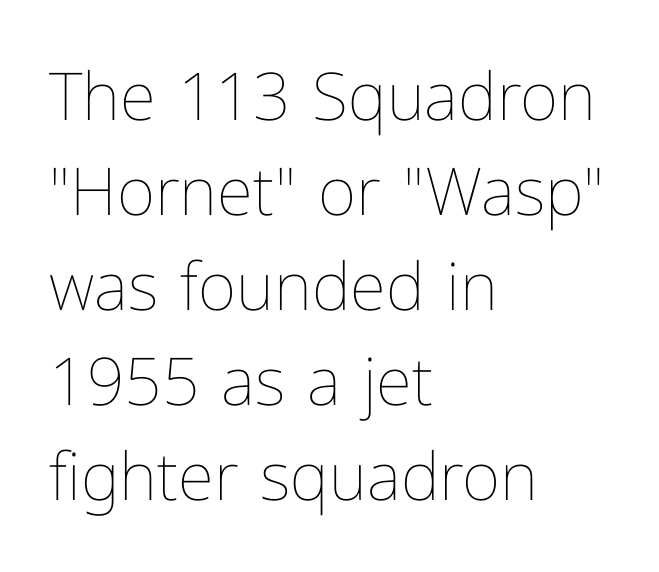
The image shows 66 px thin type, upright; set left-aligned, normal line spacing (1.44x), normal letter spacing, not underlined; low stroke contrast and a medium x-height.
